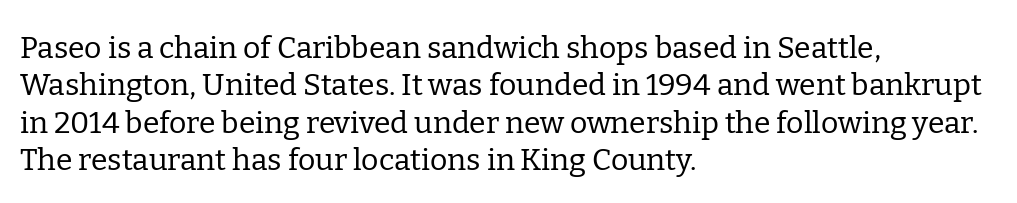
The image shows 30 px regular-weight serif type, upright; set left-aligned, normal line spacing (1.25x), normal letter spacing, not underlined; low stroke contrast and a medium x-height.
